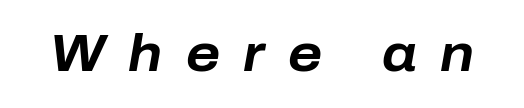
Is this a fixed-width face? No — the glyphs have proportional, varying widths. Plenty of ink on the page — the face is bold. Letters rest on an invisible, unmarked baseline. The rendering applies a slant to the glyphs. Short note: letters widely spaced.
